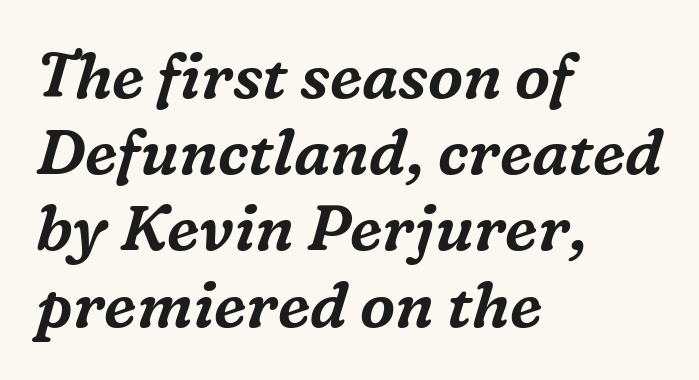
This is oblique type, the kind used for emphasis or titles. The type is set solid horizontally, with unmodified tracking. In terms of letterform style, serifs are clearly present. The rendering anchors every line to the left-hand side. Varying glyph widths throughout — classic text-font behaviour.
